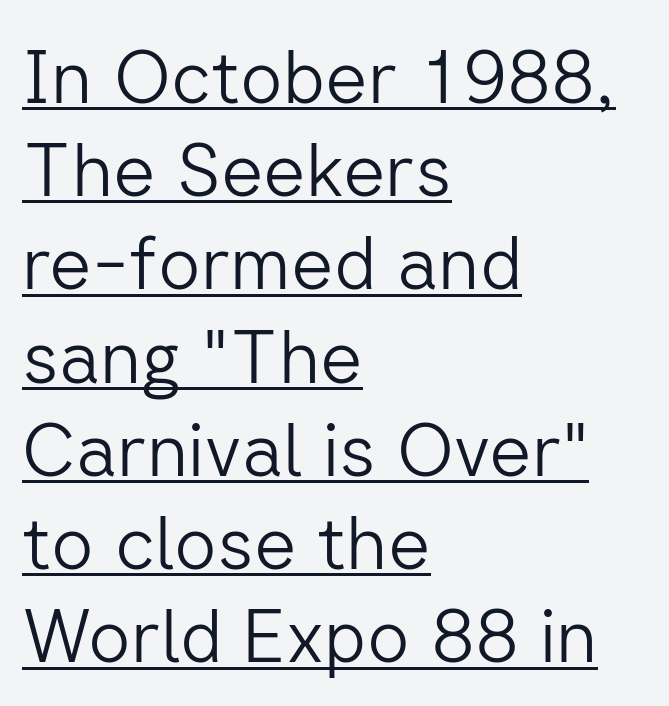
Looks like someone drew a line under every word here. Designer's note — italics off, roman on. These lines are rendered in a variable-pitch font. Each stroke keeps to a modest, everyday thickness or less. The horizontal fit of the characters is conventional and even.
